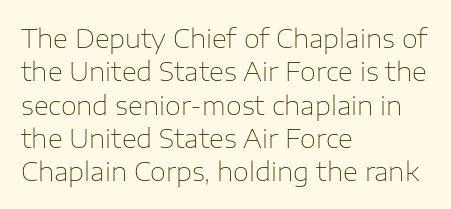
{"italic": "no", "bold": "no", "underline": "no", "align": "left", "line_spacing": "normal", "line_spacing_ratio": 1.28, "letter_spacing": "normal", "letter_spacing_em": 0.0, "glyph_px": 26}
